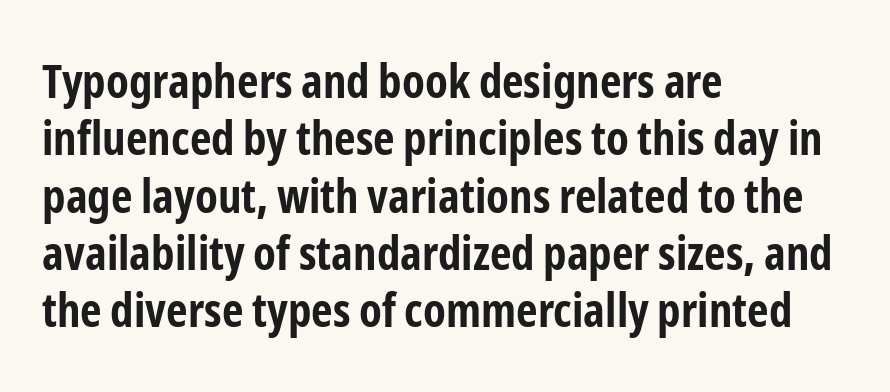
{"serif": "no", "italic": "no", "bold": "yes", "weight": "bold", "width": "condensed", "stroke_contrast": "low", "x_height": "medium", "monospaced": "no", "underline": "no", "align": "left", "line_spacing_ratio": 1.22, "letter_spacing": "normal", "letter_spacing_em": 0.0, "glyph_px": 47}
